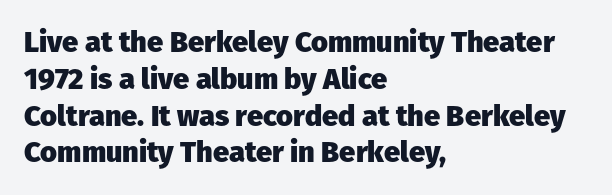
{"serif": "no", "italic": "no", "bold": "yes", "weight": "heavy", "width": "normal", "stroke_contrast": "low", "x_height": "medium", "monospaced": "no", "underline": "no", "align": "left", "line_spacing": "normal", "line_spacing_ratio": 1.27, "letter_spacing": "normal", "letter_spacing_em": 0.0, "glyph_px": 29}
